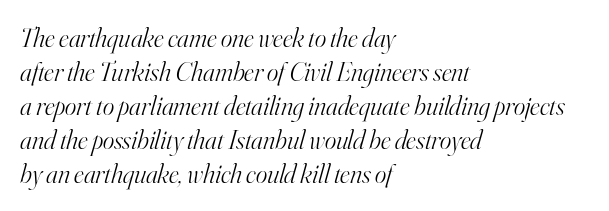
The image shows 27 px text type, italic (leaning right); set left-aligned, normal line spacing (1.26x), normal letter spacing, not underlined.
